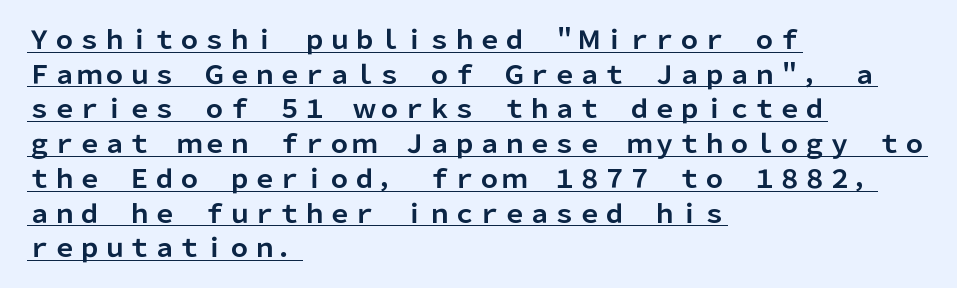
{"italic": "no", "bold": "yes", "underline": "yes", "align": "left", "line_spacing": "normal", "line_spacing_ratio": 1.39, "letter_spacing": "normal", "letter_spacing_em": 0.0, "glyph_px": 25}
